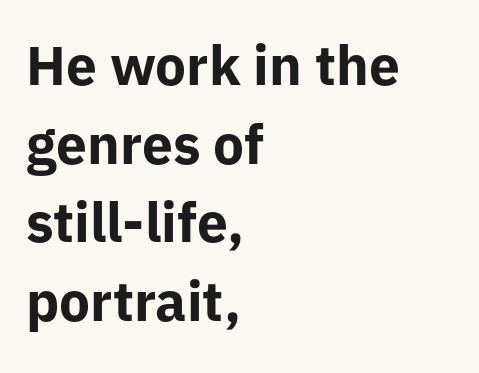
The gaps between neighbouring characters are ordinary and unremarkable. Posture: vertical. Short and long lines alike share a common starting point at left. The string is rendered with underlining switched off.
